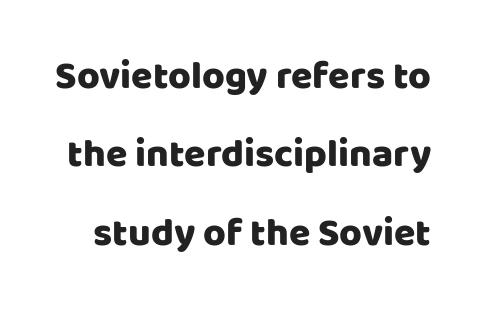
Q: Is the text italic (slanted)? A: No, it is upright.
Q: Is the typeface a serif or a sans-serif typeface? A: Sans-serif.
Q: Is the text underlined? A: No.
Q: Is the spacing between letters normal or unusually wide? A: Normal.
Q: Is the spacing between lines tight, normal or loose? A: Loose.
Q: Width (condensed, normal, or wide)? A: Normal.
Q: Stroke contrast? A: Low.
Q: x-height? A: Large.
Q: Monospaced? A: No.
